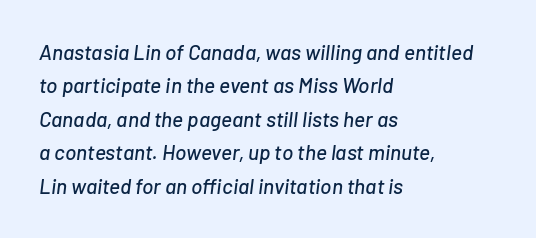
The image shows 21 px text type, italic (leaning right); set left-aligned, normal line spacing (1.59x), normal letter spacing, not underlined.
